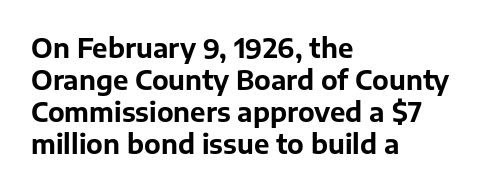
{"italic": "no", "bold": "yes", "underline": "no", "align": "left", "line_spacing_ratio": 1.23, "letter_spacing": "normal", "letter_spacing_em": 0.0, "glyph_px": 26}
